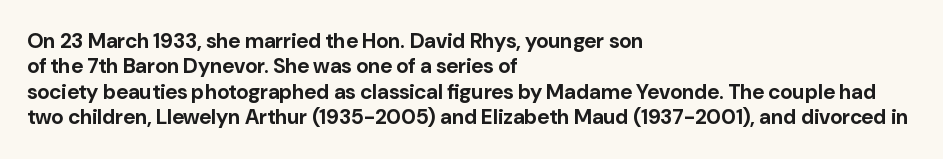
Q: Is the text bold? A: Yes.
Q: Is the text italic (slanted)? A: No, it is upright.
Q: Is the text underlined? A: No.
Q: How is the paragraph aligned? A: Left-aligned.
Q: Is the spacing between letters normal or unusually wide? A: Normal.
